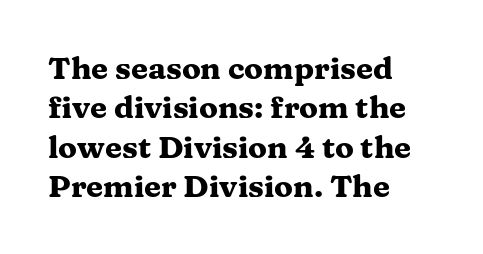
Q: Is the text bold? A: Yes.
Q: Is the text italic (slanted)? A: No, it is upright.
Q: Is the typeface a serif or a sans-serif typeface? A: Serif.
Q: Is the text underlined? A: No.
Q: How is the paragraph aligned? A: Left-aligned.
Q: Is the spacing between letters normal or unusually wide? A: Normal.
Q: Is the spacing between lines tight, normal or loose? A: Normal.
Q: Width (condensed, normal, or wide)? A: Wide.
Q: Stroke contrast? A: Medium.
Q: x-height? A: Medium.
Q: Monospaced? A: No.
